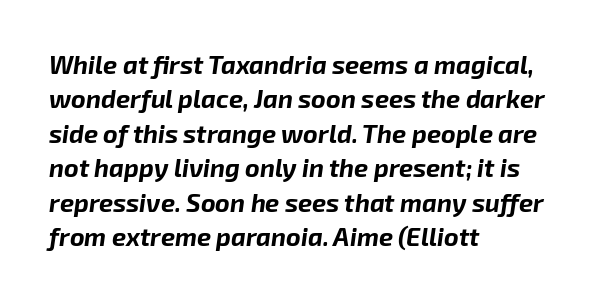
Q: Is the text bold? A: Yes.
Q: Is the text italic (slanted)? A: Yes, it leans right by about 8 degrees.
Q: Is the text underlined? A: No.
Q: How is the paragraph aligned? A: Left-aligned.
Q: Is the spacing between letters normal or unusually wide? A: Normal.
Q: Is the spacing between lines tight, normal or loose? A: Normal.
